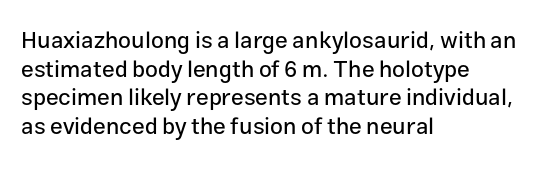
{"italic": "no", "underline": "no", "align": "left", "line_spacing_ratio": 1.24, "letter_spacing": "normal", "letter_spacing_em": 0.0, "glyph_px": 23}
